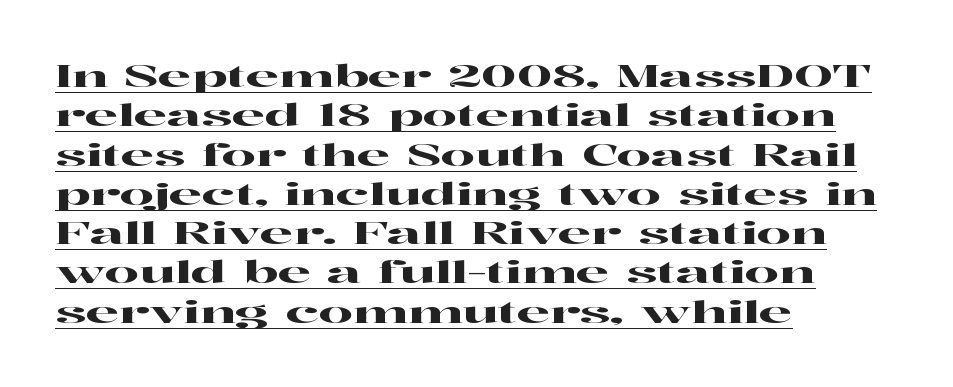
Somebody hit Ctrl+U on this one — the words are underlined. Students, note that the glyphs here touch the page at normal intervals. This sample has the flowing, uneven cadence of proportional lettering. Are there feet on the stems? There are — it's a serif.
